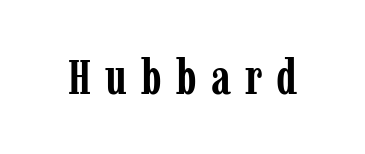
The image shows 49 px semibold, condensed serif type, upright; set unusually wide letter spacing (+0.29 em), not underlined; low stroke contrast and a medium x-height.
